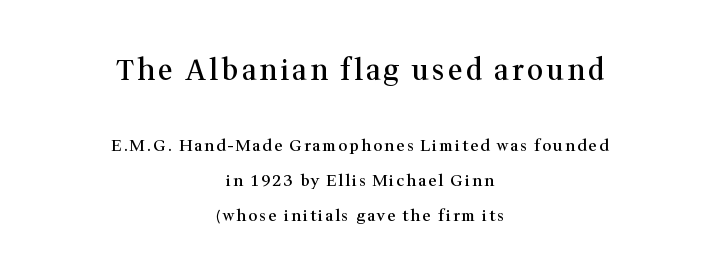
In terms of weight, the rendering is demibold, just under bold. Visually the block forms a symmetrical silhouette, jagged on both flanks. Check the space under the baseline: it is left empty. Here the designer chose a conventional face with non-uniform glyph widths. Look at the glyph heights: the upper group is clearly the bigger setting. The rendering shows small feet on the letterforms — a serif design.
